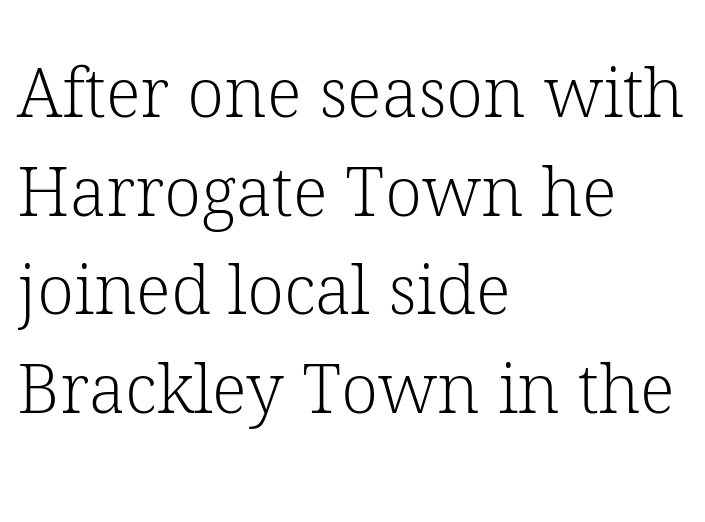
The passage shown has conventional tracking throughout. The weight tops out at a normal text grade. This sample has the flowing, uneven cadence of proportional lettering. The block of text has a typical density, with ordinary space between rows. Anything drawn beneath the words? Only blank space. Does the lettering tilt? It doesn't — this is upright.
